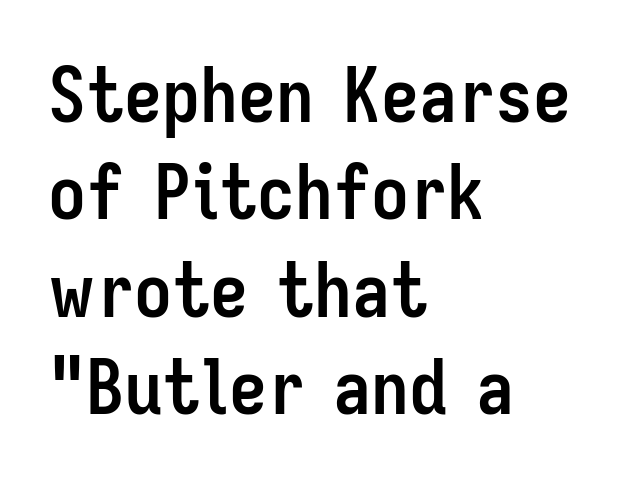
{"serif": "no", "italic": "no", "bold": "yes", "weight": "semibold", "width": "condensed", "stroke_contrast": "low", "x_height": "medium", "monospaced": "no", "underline": "no", "align": "left", "line_spacing": "normal", "line_spacing_ratio": 1.28, "letter_spacing": "normal", "letter_spacing_em": 0.0, "glyph_px": 76}
